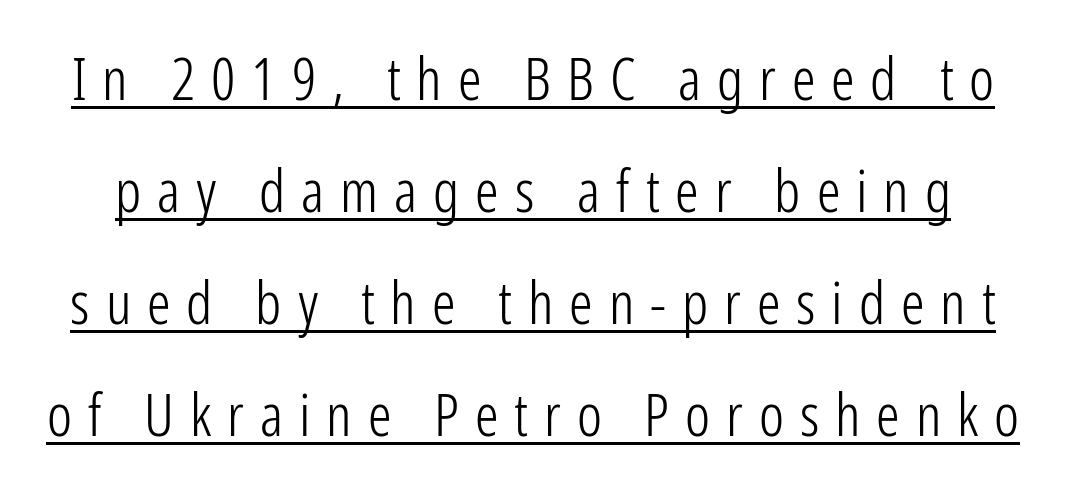
Q: Is the text bold? A: No.
Q: Is the text italic (slanted)? A: No, it is upright.
Q: Is the typeface a serif or a sans-serif typeface? A: Sans-serif.
Q: Is the text underlined? A: Yes.
Q: Is the spacing between letters normal or unusually wide? A: Unusually wide.
Q: Is the spacing between lines tight, normal or loose? A: Loose.
Q: Width (condensed, normal, or wide)? A: Condensed.
Q: Stroke contrast? A: Low.
Q: x-height? A: Medium.
Q: Monospaced? A: No.
